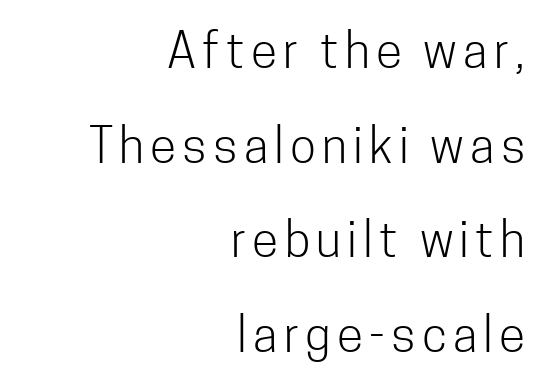
Q: Is the text bold? A: No.
Q: Is the text italic (slanted)? A: No, it is upright.
Q: Is the typeface a serif or a sans-serif typeface? A: Sans-serif.
Q: Is the text underlined? A: No.
Q: How is the paragraph aligned? A: Right-aligned.
Q: Is the spacing between lines tight, normal or loose? A: Loose.
Q: Width (condensed, normal, or wide)? A: Condensed.
Q: Stroke contrast? A: Low.
Q: x-height? A: Medium.
Q: Monospaced? A: No.
